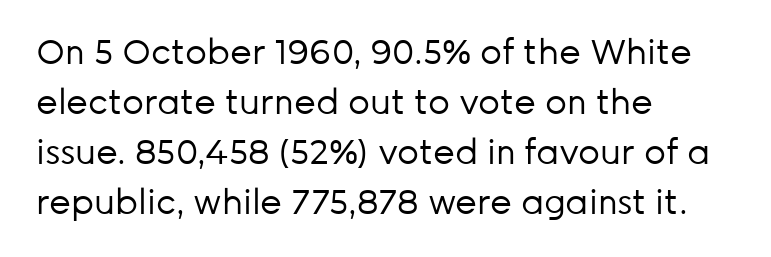
The image shows 34 px regular-weight sans-serif type, upright; set left-aligned, normal line spacing (1.47x), normal letter spacing, not underlined; low stroke contrast and a medium x-height.
